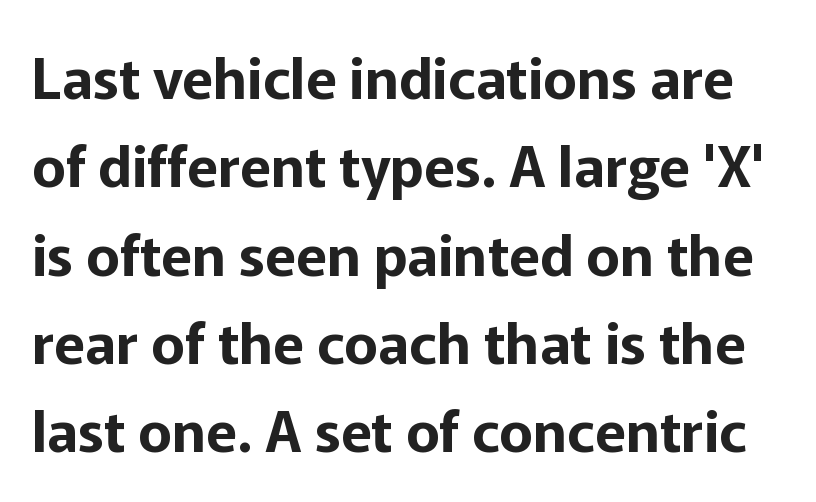
Note the varied advance widths — an 'i' is clearly narrower than an 'm'. A typesetter would call this leading conventional body-copy spacing. What stands out about the letter spacing? Nothing — it is the standard amount. The glyphs in this specimen are sans serif.
